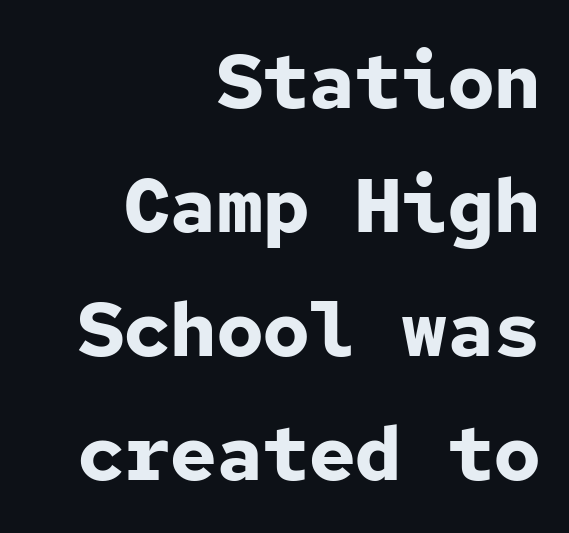
{"serif": "no", "italic": "no", "bold": "yes", "weight": "bold", "width": "normal", "stroke_contrast": "low", "x_height": "medium", "monospaced": "yes", "underline": "no", "align": "right", "line_spacing": "normal", "line_spacing_ratio": 1.61, "letter_spacing": "normal", "letter_spacing_em": 0.0, "glyph_px": 77}
